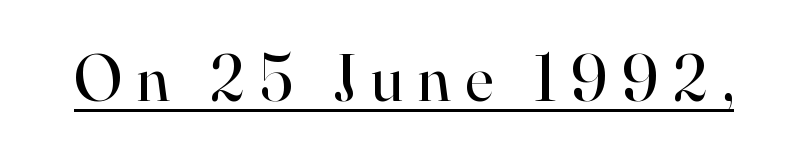
If you drew a line through each stem, it would be perfectly vertical. The glyphs are accompanied by a horizontal stroke just below them. Font category for this specimen: serif. The typesetting does not lean heavy: it is not bold. Someone cranked the tracking dial way up on this one. The rendering uses natural spacing where letterforms have individual widths.
